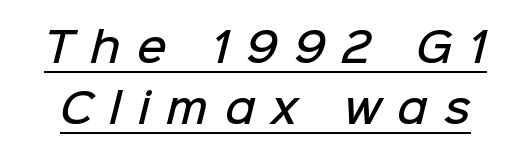
Q: Is the text bold? A: Semi-bold.
Q: Is the typeface a serif or a sans-serif typeface? A: Sans-serif.
Q: Is the text underlined? A: Yes.
Q: Is the spacing between letters normal or unusually wide? A: Unusually wide.
Q: Is the spacing between lines tight, normal or loose? A: Normal.
Q: Width (condensed, normal, or wide)? A: Normal.
Q: Stroke contrast? A: Low.
Q: x-height? A: Medium.
Q: Monospaced? A: No.
